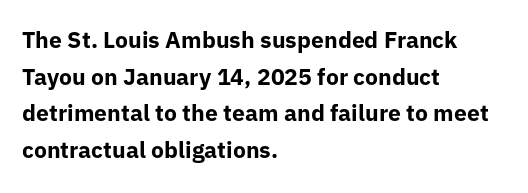
{"italic": "no", "bold": "yes", "underline": "no", "align": "left", "line_spacing": "normal", "line_spacing_ratio": 1.59, "letter_spacing": "normal", "letter_spacing_em": 0.0, "glyph_px": 23}
